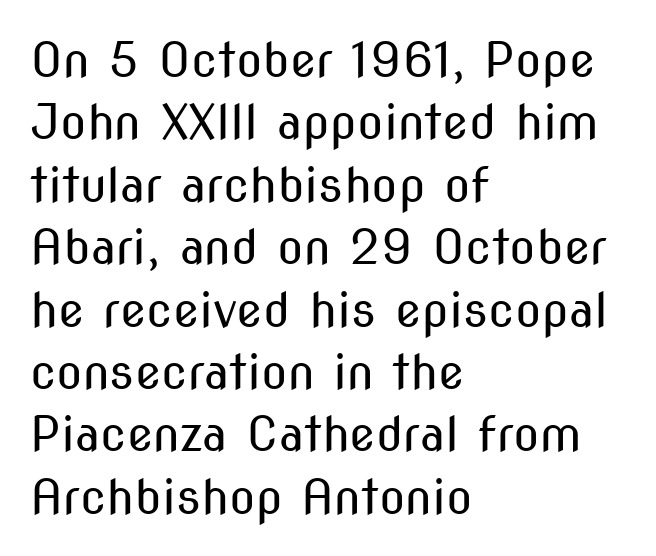
Nothing heavy about these letters — not bold at all. A typesetter would call this proportional, since set widths differ per character. Look at the bottom of the vertical strokes: they stop flat, with no serifs. One glance says typical: line gaps are just what's usual.
